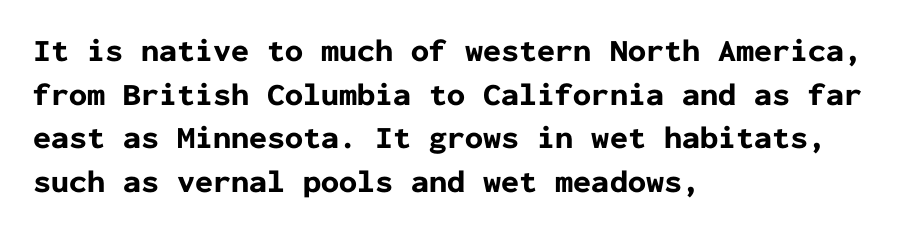
Q: Is the text bold? A: Yes.
Q: Is the text italic (slanted)? A: No, it is upright.
Q: Is the typeface a serif or a sans-serif typeface? A: Sans-serif.
Q: Is the text underlined? A: No.
Q: How is the paragraph aligned? A: Left-aligned.
Q: Is the spacing between letters normal or unusually wide? A: Normal.
Q: Is the spacing between lines tight, normal or loose? A: Normal.
Q: Width (condensed, normal, or wide)? A: Normal.
Q: Stroke contrast? A: Low.
Q: x-height? A: Medium.
Q: Monospaced? A: Yes.
